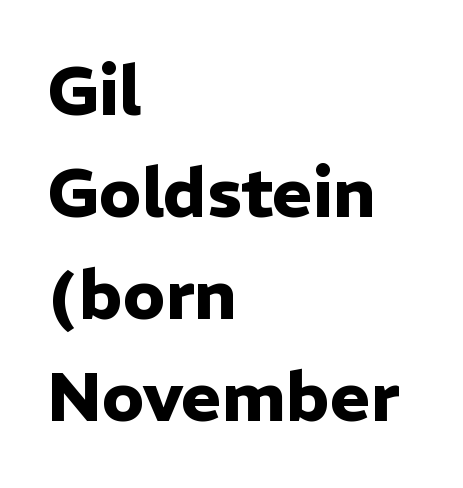
{"serif": "no", "italic": "no", "bold": "yes", "weight": "heavy", "width": "normal", "stroke_contrast": "low", "x_height": "medium", "monospaced": "no", "underline": "no", "align": "left", "line_spacing": "normal", "line_spacing_ratio": 1.48, "letter_spacing": "normal", "letter_spacing_em": 0.0, "glyph_px": 69}
